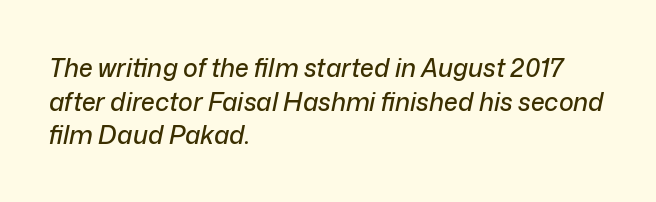
The glyphs look as if they've been sheared to an angle. These lines are set flush left with a ragged right edge. Default kerning and tracking; the words read as compact shapes. The designer left line spacing at the default.
